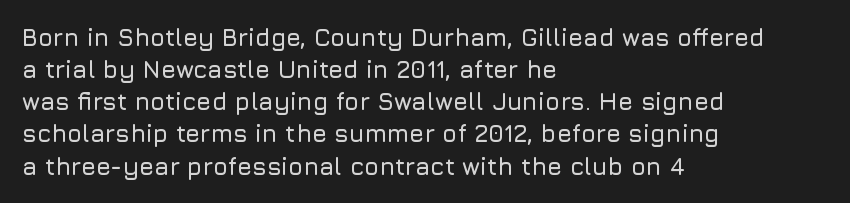
{"italic": "no", "underline": "no", "align": "left", "line_spacing": "normal", "line_spacing_ratio": 1.34, "letter_spacing": "normal", "letter_spacing_em": 0.0, "glyph_px": 24}
